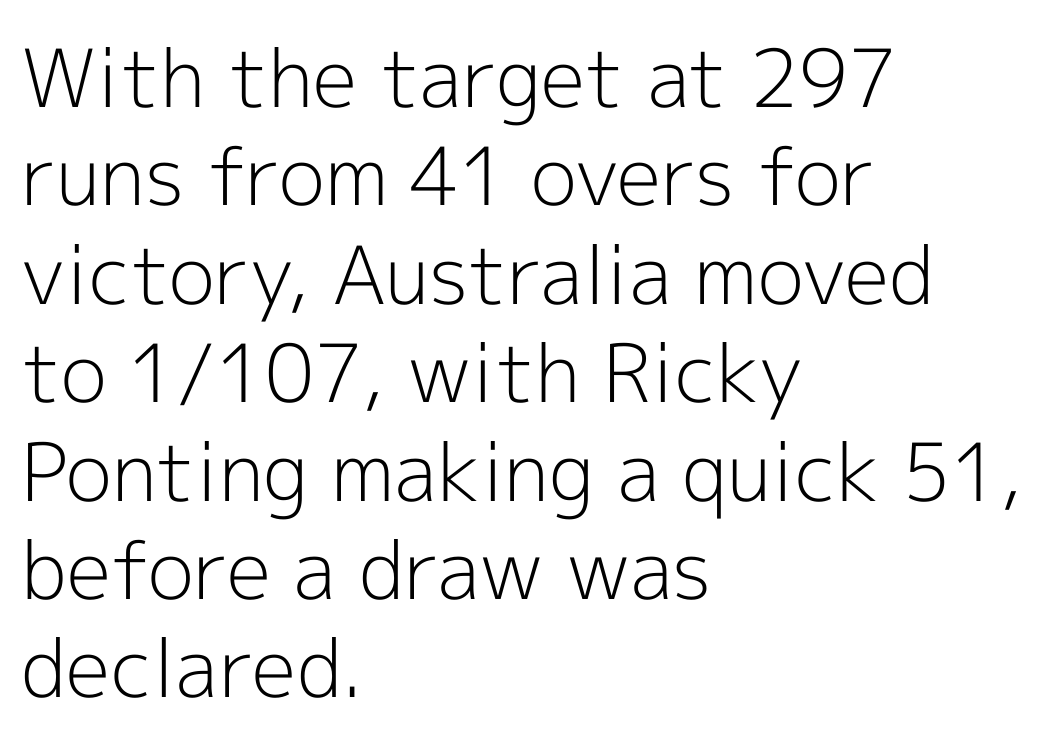
The image shows 80 px light sans-serif type, upright; set left-aligned, line spacing 1.23x, normal letter spacing, not underlined; a medium x-height.
